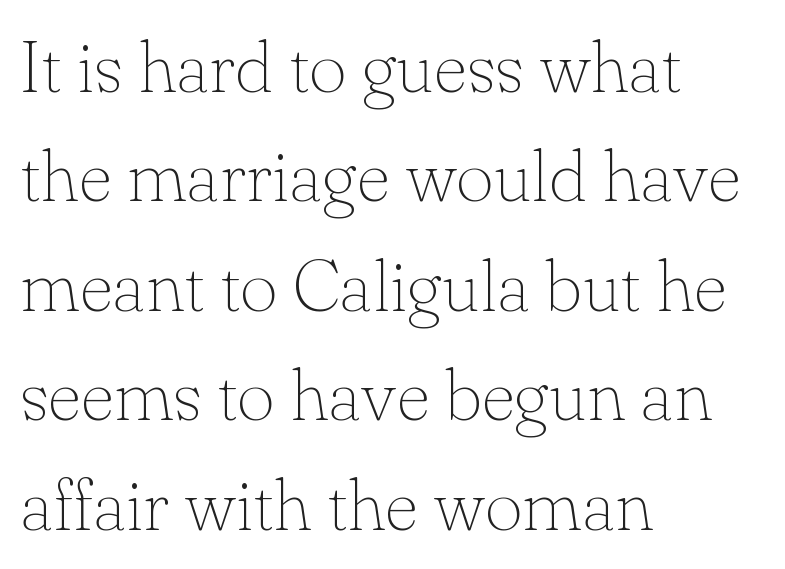
Q: Is the text bold? A: No.
Q: Is the text italic (slanted)? A: No, it is upright.
Q: Is the typeface a serif or a sans-serif typeface? A: Serif.
Q: Is the text underlined? A: No.
Q: How is the paragraph aligned? A: Left-aligned.
Q: Is the spacing between letters normal or unusually wide? A: Normal.
Q: Is the spacing between lines tight, normal or loose? A: Normal.
Q: Width (condensed, normal, or wide)? A: Normal.
Q: Stroke contrast? A: Low.
Q: x-height? A: Small.
Q: Monospaced? A: No.
